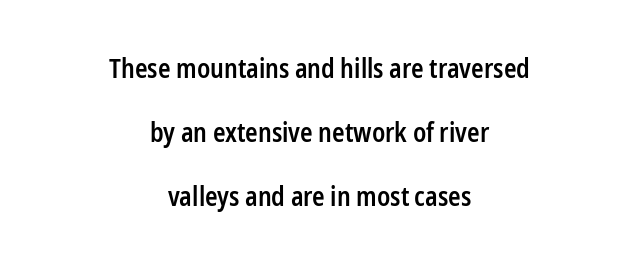
The rendering uses a semibold face; strokes are thickened but not to full bold. Nope, not italic — everything's standing straight. Honestly, there is no underline to notice here at all. You could fit nearly another row in the gap between these rows.
